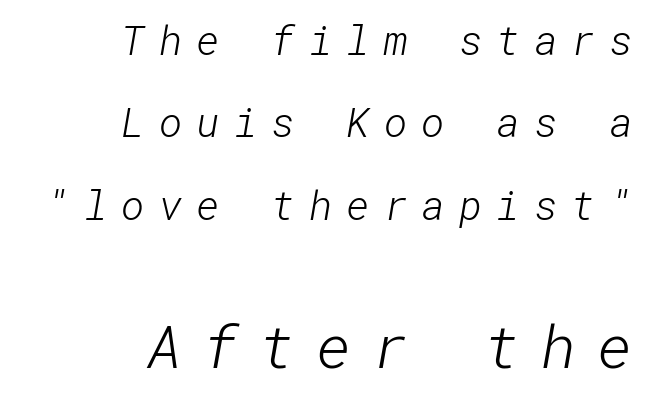
The space beneath each line is pristine and unruled. This block would shrink considerably if given ordinary leading; it's expanded now. The face looks like a standard text weight, possibly lighter. Teacher's note: observe the even right margin — that is flush-right alignment. The letterforms stand isolated, each surrounded by extra space.
